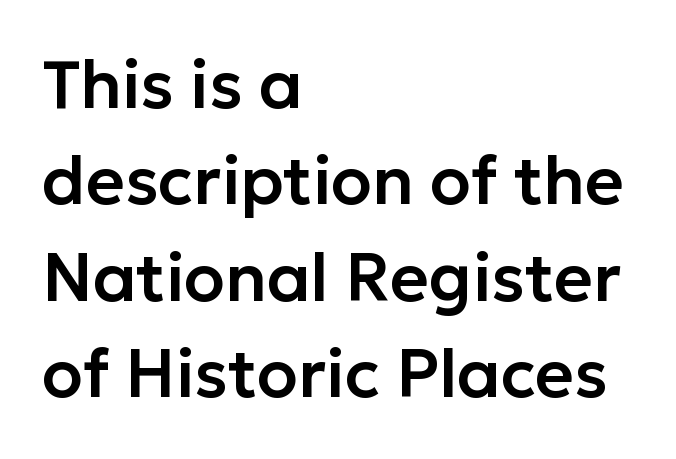
The image shows 67 px sans-serif type, upright; set left-aligned, normal line spacing (1.44x), normal letter spacing, not underlined; low stroke contrast and a medium x-height.
